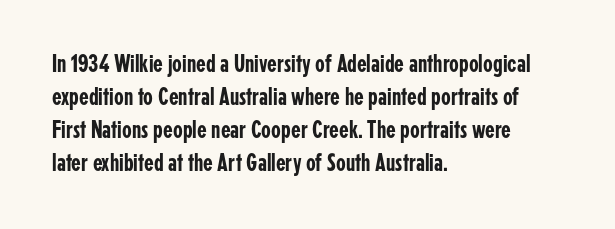
The image shows 25 px text type, upright; set left-aligned, normal line spacing (1.32x), normal letter spacing, not underlined.
